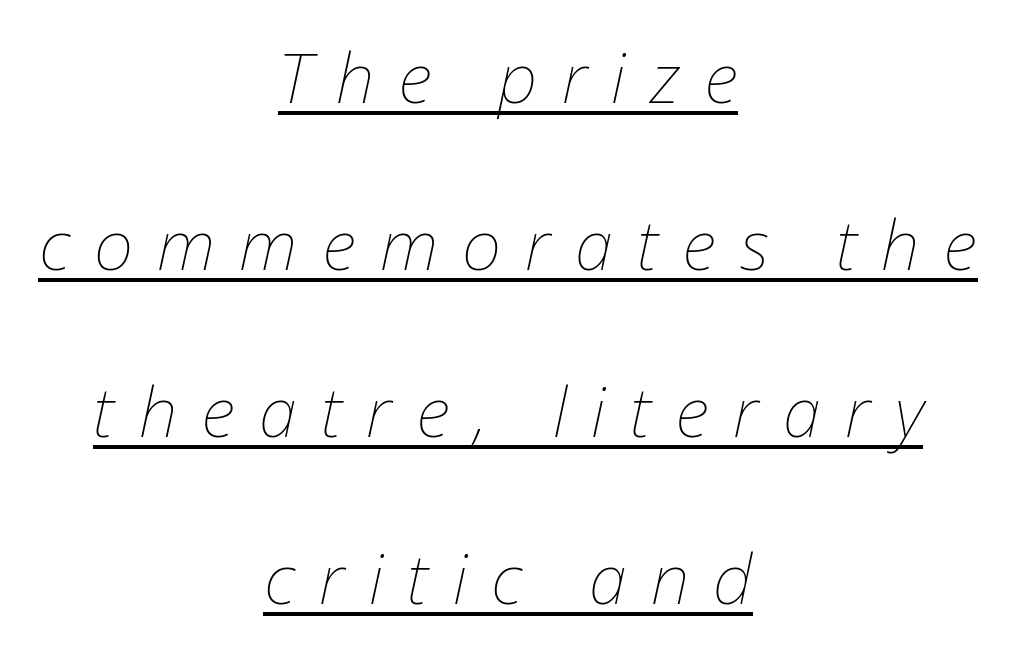
Q: Is the text bold? A: No.
Q: Is the text italic (slanted)? A: Yes, it leans right by about 12 degrees.
Q: Is the text underlined? A: Yes.
Q: How is the paragraph aligned? A: Centered.
Q: Is the spacing between letters normal or unusually wide? A: Unusually wide.
Q: Is the spacing between lines tight, normal or loose? A: Loose.
Q: Width (condensed, normal, or wide)? A: Normal.
Q: Stroke contrast? A: Low.
Q: x-height? A: Medium.
Q: Monospaced? A: No.
